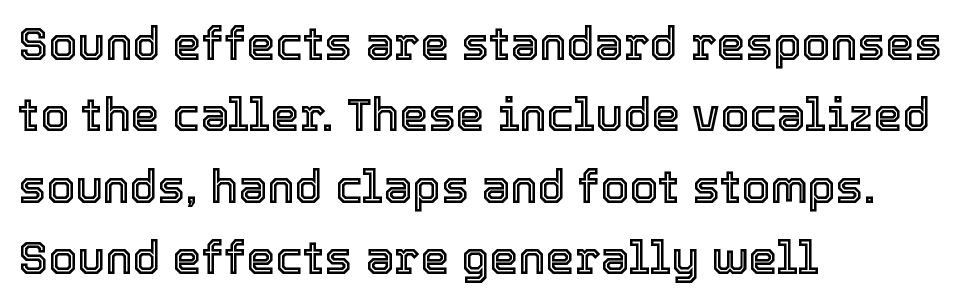
Q: Is the text italic (slanted)? A: No, it is upright.
Q: Is the text underlined? A: No.
Q: How is the paragraph aligned? A: Left-aligned.
Q: Is the spacing between letters normal or unusually wide? A: Normal.
Q: Is the spacing between lines tight, normal or loose? A: Normal.
Q: Width (condensed, normal, or wide)? A: Normal.
Q: x-height? A: Medium.
Q: Monospaced? A: No.
